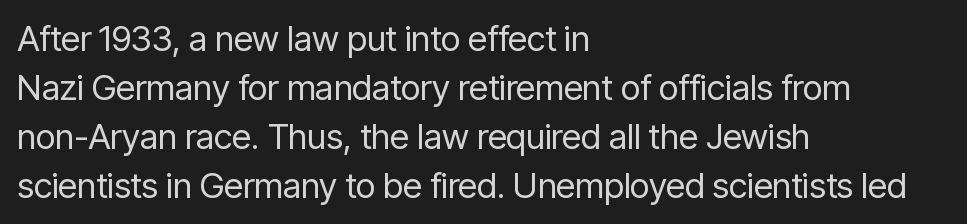
The image shows 35 px regular-weight, condensed sans-serif type, upright; set left-aligned, normal line spacing (1.4x), normal letter spacing, not underlined; low stroke contrast and a medium x-height.
